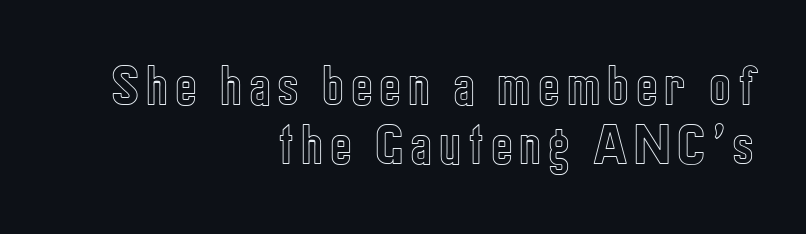
Q: Is the text italic (slanted)? A: No, it is upright.
Q: Is the text underlined? A: No.
Q: How is the paragraph aligned? A: Right-aligned.
Q: Is the spacing between lines tight, normal or loose? A: Normal.
Q: Width (condensed, normal, or wide)? A: Condensed.
Q: x-height? A: Medium.
Q: Monospaced? A: No.
